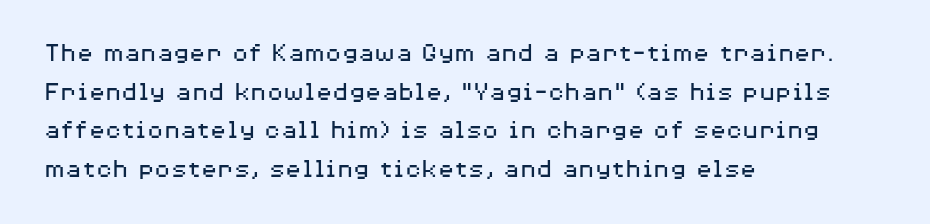
Q: Is the text bold? A: No.
Q: Is the text italic (slanted)? A: No, it is upright.
Q: Is the text underlined? A: No.
Q: How is the paragraph aligned? A: Left-aligned.
Q: Is the spacing between letters normal or unusually wide? A: Normal.
Q: Is the spacing between lines tight, normal or loose? A: Normal.
